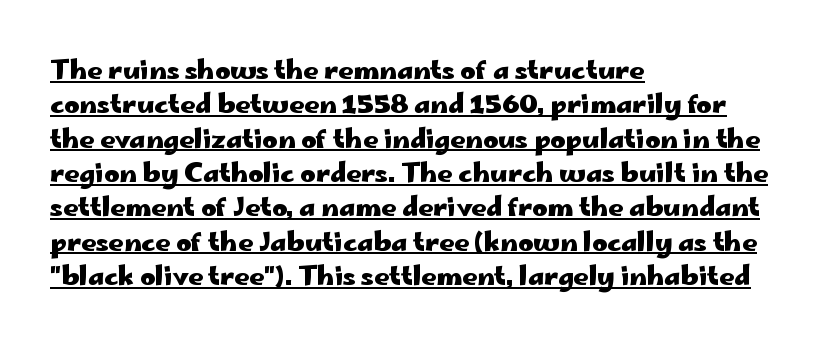
Line beginnings align vertically; line endings do not. The line-height multiplier appears to be the usual default. Characters remain perfectly vertical along every line. The passage shown has conventional tracking throughout.
